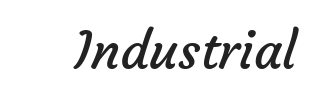
The image shows 52 px regular-weight sans-serif type; set normal letter spacing, not underlined; low stroke contrast and a medium x-height.
